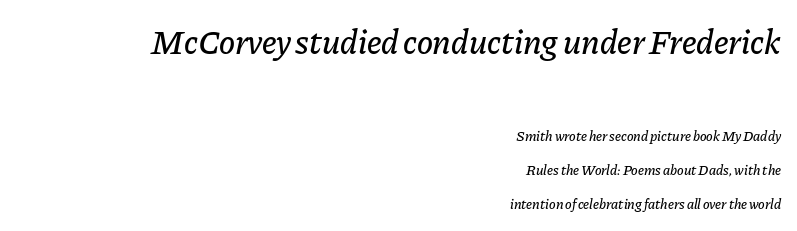
Q: Is the text italic (slanted)? A: Yes, it leans right by about 11 degrees.
Q: Is the text underlined? A: No.
Q: How is the paragraph aligned? A: Right-aligned.
Q: Is the spacing between letters normal or unusually wide? A: Normal.
Q: Is the spacing between lines tight, normal or loose? A: Loose.
Q: Which block of text is set in a larger size, the first (top) or the second (bottom)? A: The first (top) one.
Q: Width (condensed, normal, or wide)? A: Normal.
Q: Stroke contrast? A: Low.
Q: x-height? A: Medium.
Q: Monospaced? A: No.
